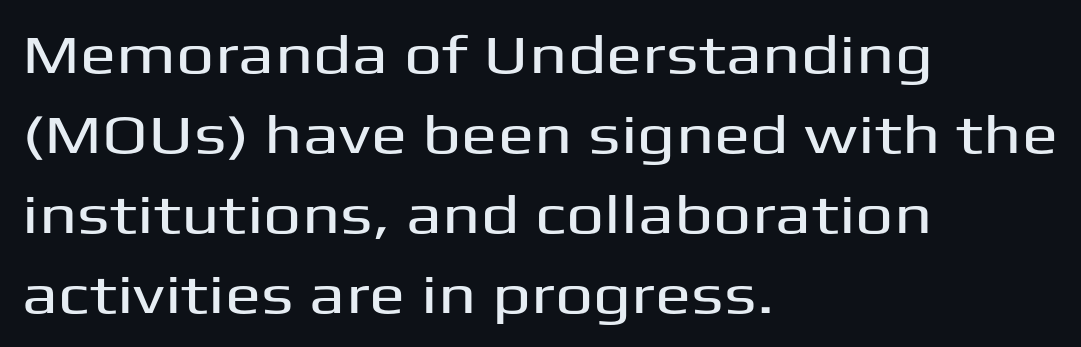
{"serif": "no", "italic": "no", "width": "wide", "stroke_contrast": "medium", "x_height": "medium", "monospaced": "no", "underline": "no", "align": "left", "line_spacing": "normal", "line_spacing_ratio": 1.48, "letter_spacing": "normal", "letter_spacing_em": 0.0, "glyph_px": 54}
